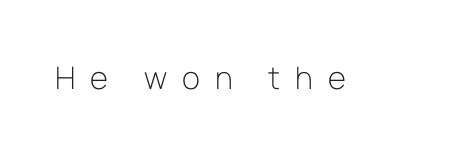
The letterforms stand isolated, each surrounded by extra space. The letters advance in unequal steps, a hallmark of proportional type. Underlining? Definitely not there. This is the regular roman posture of the typeface.
